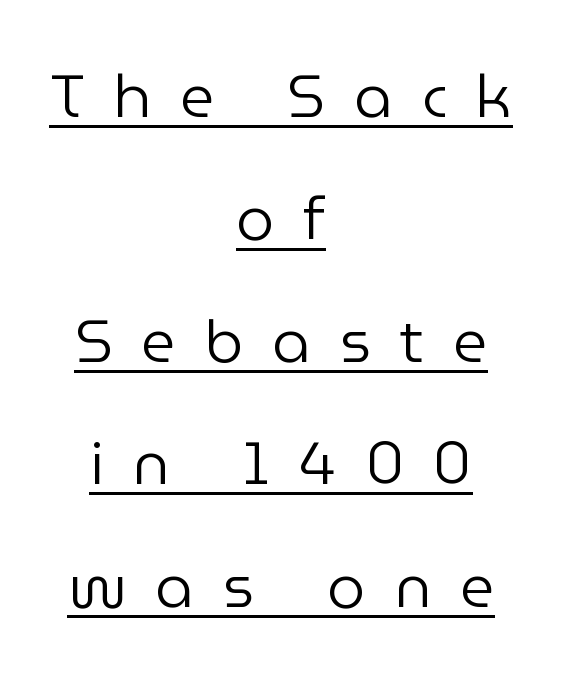
Horizontally, the lines are justified to the midpoint only. The horizontal fit of the characters is loose and conspicuously gappy. Each letter's strokes conclude bluntly, with no projecting serifs. This is underlined copy, the kind a proofreader might mark for attention. Style check: upright. Stems and bowls with no extra thickness — not bold.
